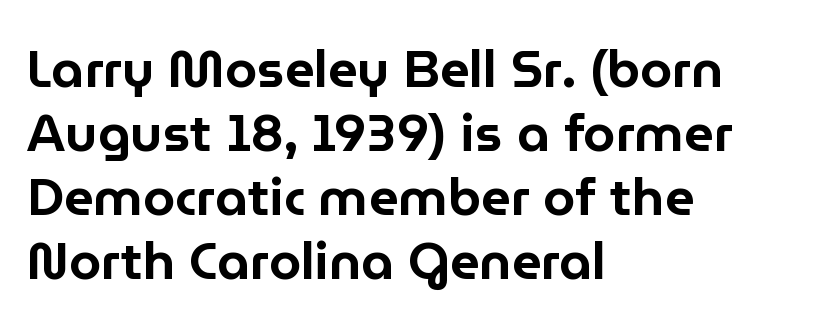
This is sans-serif lettering, the kind often seen on screens and signage. Caption: multi-line text, flush left, ragged right. No word sits above an underline. Posture: straight, roman, zero tilt. The face used here is proportionally spaced, like ordinary book or web type. Letter spacing: default.
